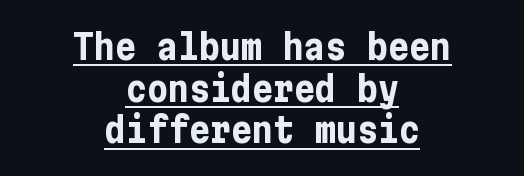
The letters sit at their default tracking, neither squeezed nor spread. When letters stand straight like this, we call the style roman or upright. The designer went with a sans here, leaving each stem footless. Students, observe the line beneath the letters — that is underlining. Line starts and ends both wander, symmetrically. Heavy-handed strokes throughout: this text is bold.
